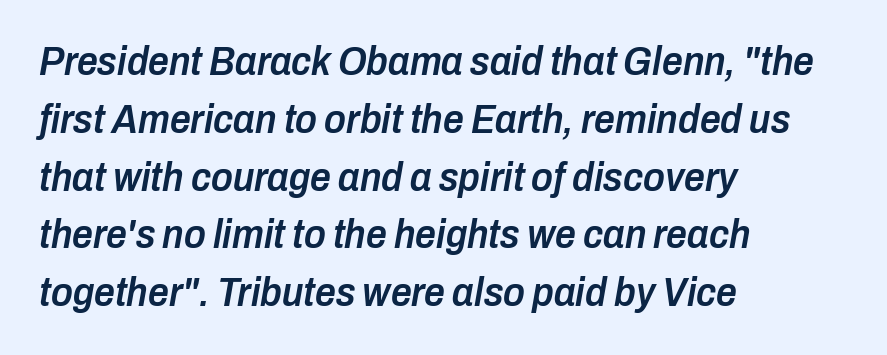
{"italic": "yes", "lean": "right", "slant_degrees": 10, "bold": "semi", "weight": "semibold", "width": "condensed", "stroke_contrast": "low", "x_height": "medium", "monospaced": "no", "underline": "no", "align": "left", "line_spacing": "normal", "line_spacing_ratio": 1.41, "letter_spacing": "normal", "letter_spacing_em": 0.0, "glyph_px": 41}
